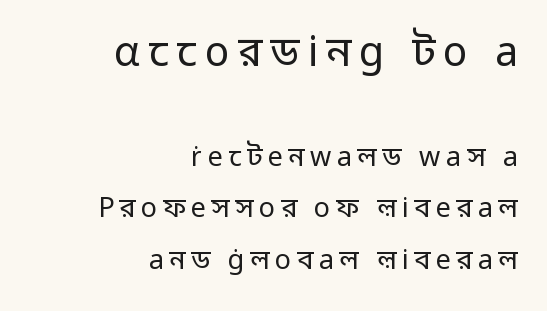
The image shows 41 px regular-weight sans-serif type, upright; set right-aligned, loose line spacing (1.92x), unusually wide letter spacing (+0.2 em), not underlined; the first (top) block is 1.52x larger; low stroke contrast and a medium x-height.
